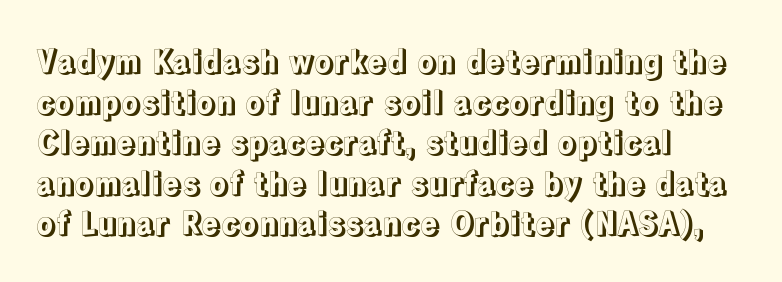
Q: Is the text italic (slanted)? A: No, it is upright.
Q: Is the text underlined? A: No.
Q: How is the paragraph aligned? A: Left-aligned.
Q: Is the spacing between letters normal or unusually wide? A: Normal.
Q: Is the spacing between lines tight, normal or loose? A: Normal.
Q: Width (condensed, normal, or wide)? A: Normal.
Q: x-height? A: Medium.
Q: Monospaced? A: No.
